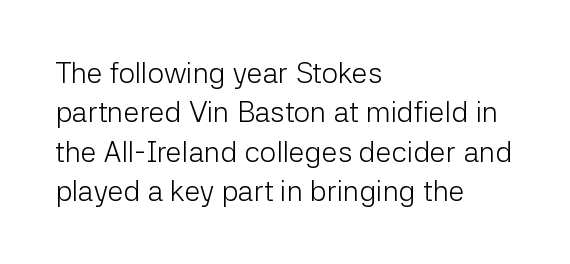
The string is rendered with underlining switched off. Summary of vertical rhythm: regular, with standard interline spacing. Typographically, this falls in the sans-serif category. Typeset ragged right — the left edge is the straight one.
